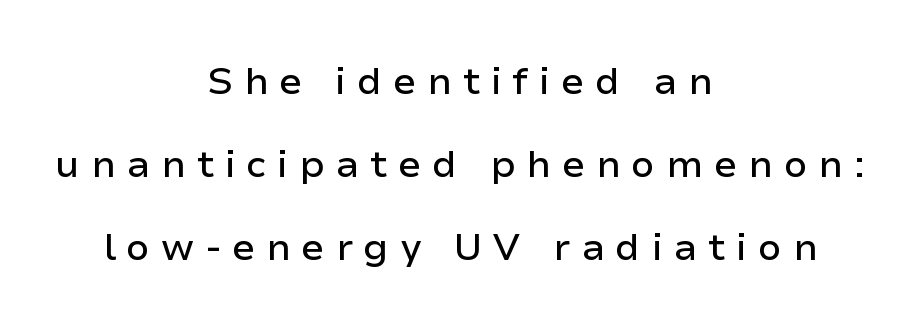
Q: Is the text italic (slanted)? A: No, it is upright.
Q: Is the typeface a serif or a sans-serif typeface? A: Sans-serif.
Q: Is the text underlined? A: No.
Q: How is the paragraph aligned? A: Centered.
Q: Is the spacing between letters normal or unusually wide? A: Unusually wide.
Q: Is the spacing between lines tight, normal or loose? A: Loose.
Q: Width (condensed, normal, or wide)? A: Normal.
Q: Stroke contrast? A: Low.
Q: x-height? A: Medium.
Q: Monospaced? A: No.
